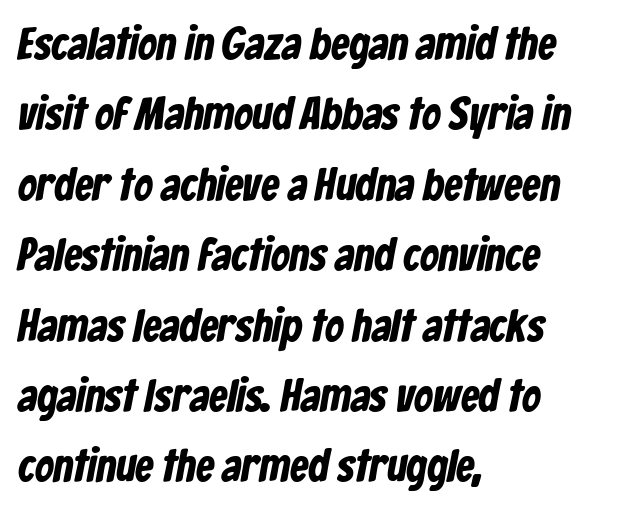
Q: Is the text bold? A: Yes.
Q: Is the typeface a serif or a sans-serif typeface? A: Sans-serif.
Q: Is the text underlined? A: No.
Q: How is the paragraph aligned? A: Left-aligned.
Q: Is the spacing between letters normal or unusually wide? A: Normal.
Q: Is the spacing between lines tight, normal or loose? A: Normal.
Q: Width (condensed, normal, or wide)? A: Condensed.
Q: Stroke contrast? A: Low.
Q: x-height? A: Medium.
Q: Monospaced? A: No.
